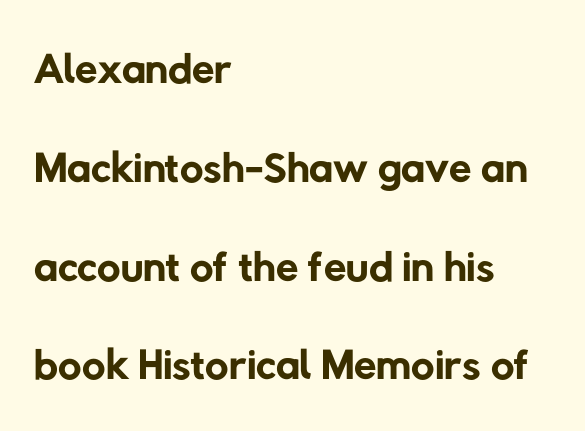
Q: Is the text bold? A: No.
Q: Is the typeface a serif or a sans-serif typeface? A: Sans-serif.
Q: Is the text underlined? A: No.
Q: How is the paragraph aligned? A: Left-aligned.
Q: Is the spacing between letters normal or unusually wide? A: Normal.
Q: Is the spacing between lines tight, normal or loose? A: Normal.
Q: Width (condensed, normal, or wide)? A: Normal.
Q: Stroke contrast? A: Low.
Q: x-height? A: Medium.
Q: Monospaced? A: No.
